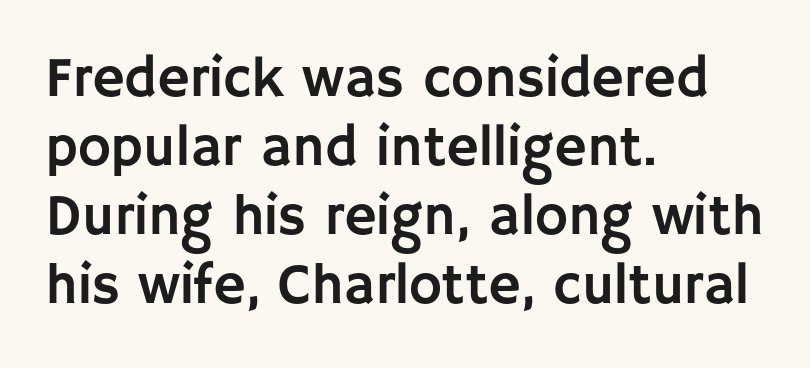
Q: Is the text italic (slanted)? A: No, it is upright.
Q: Is the typeface a serif or a sans-serif typeface? A: Sans-serif.
Q: Is the text underlined? A: No.
Q: How is the paragraph aligned? A: Left-aligned.
Q: Is the spacing between letters normal or unusually wide? A: Normal.
Q: Width (condensed, normal, or wide)? A: Normal.
Q: Stroke contrast? A: Low.
Q: x-height? A: Large.
Q: Monospaced? A: No.
